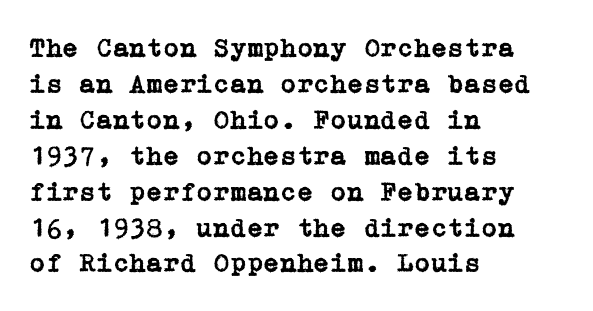
The image shows 27 px text type, upright; set left-aligned, normal line spacing (1.33x), normal letter spacing, not underlined.
